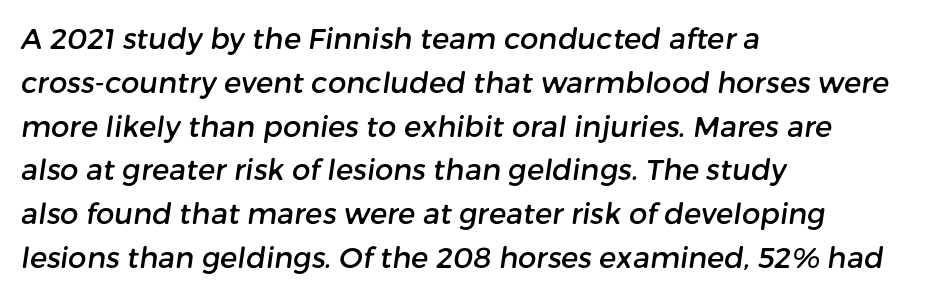
Q: Is the typeface a serif or a sans-serif typeface? A: Sans-serif.
Q: Is the text underlined? A: No.
Q: How is the paragraph aligned? A: Left-aligned.
Q: Is the spacing between letters normal or unusually wide? A: Normal.
Q: Is the spacing between lines tight, normal or loose? A: Normal.
Q: Width (condensed, normal, or wide)? A: Normal.
Q: Stroke contrast? A: Low.
Q: x-height? A: Medium.
Q: Monospaced? A: No.
